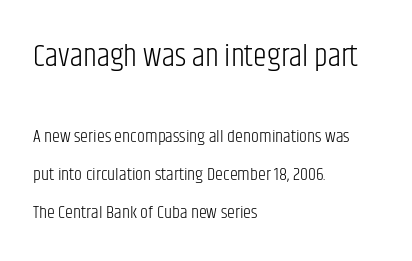
{"serif": "no", "italic": "no", "bold": "no", "weight": "light", "width": "condensed", "stroke_contrast": "low", "x_height": "large", "monospaced": "no", "underline": "no", "align": "left", "line_spacing": "loose", "line_spacing_ratio": 2.11, "letter_spacing": "normal", "letter_spacing_em": 0.0, "larger_block": "first", "size_ratio": 1.72, "glyph_px": 31}
